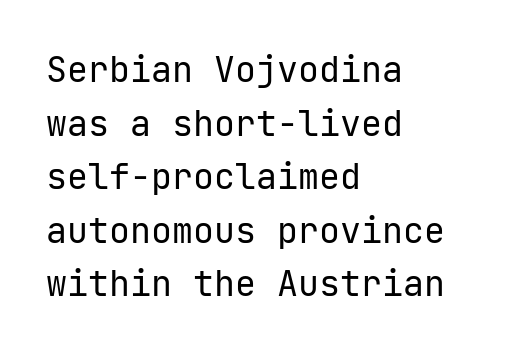
The image shows 35 px regular-weight sans-serif type, upright; set left-aligned, normal line spacing (1.53x), normal letter spacing, not underlined; low stroke contrast and a medium x-height.
